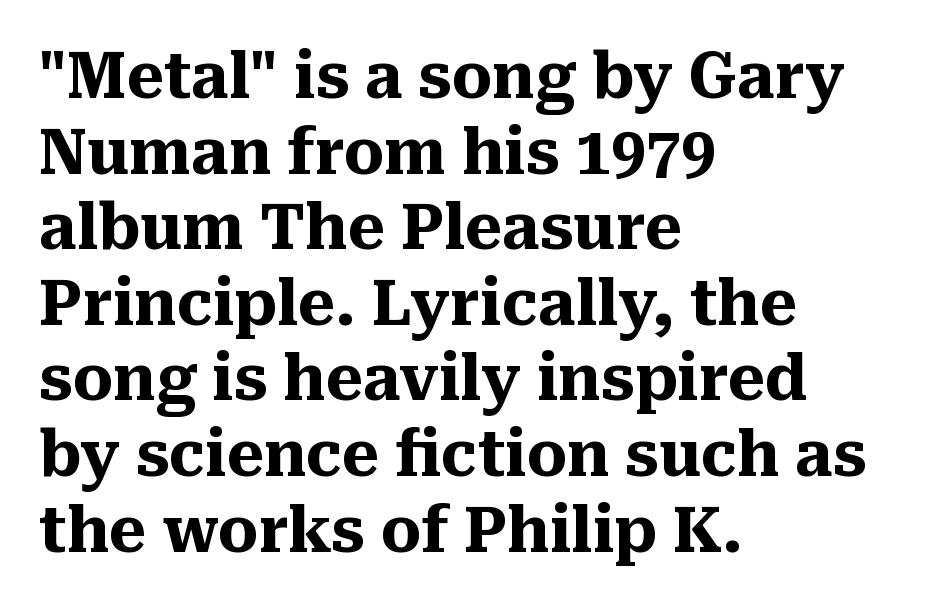
The image shows 63 px heavy serif type, upright; set left-aligned, line spacing 1.2x, normal letter spacing, not underlined; medium stroke contrast and a medium x-height.
